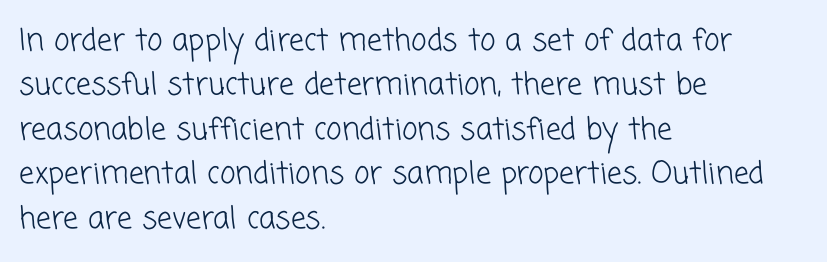
{"serif": "no", "bold": "no", "weight": "light", "width": "normal", "stroke_contrast": "low", "x_height": "medium", "monospaced": "no", "underline": "no", "align": "left", "line_spacing": "normal", "line_spacing_ratio": 1.48, "letter_spacing": "normal", "letter_spacing_em": 0.0, "glyph_px": 30}
